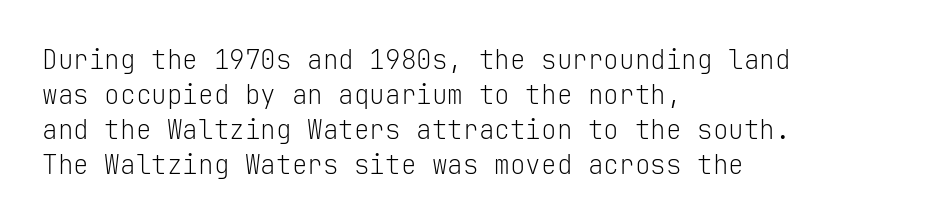
The image shows 26 px text type, upright; set left-aligned, normal line spacing (1.34x), normal letter spacing, not underlined.
